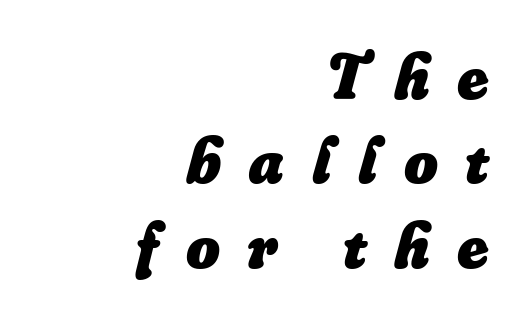
The image shows 65 px heavy type, italic (leaning right); set right-aligned, normal line spacing (1.3x), unusually wide letter spacing (+0.42 em), not underlined; low stroke contrast and a small x-height.
